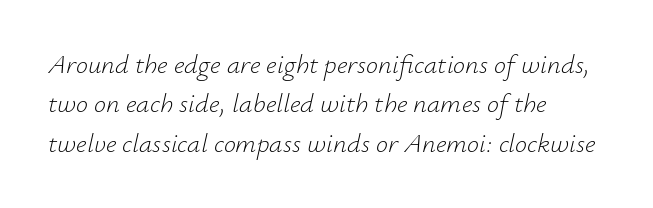
The image shows 27 px text type, italic (leaning right); set left-aligned, normal line spacing (1.46x), normal letter spacing, not underlined.
